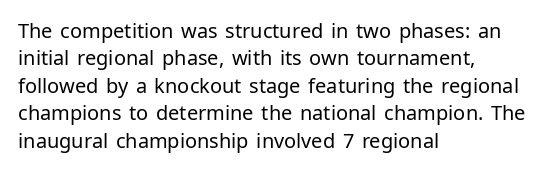
Q: Is the text bold? A: No.
Q: Is the text italic (slanted)? A: No, it is upright.
Q: Is the text underlined? A: No.
Q: How is the paragraph aligned? A: Left-aligned.
Q: Is the spacing between letters normal or unusually wide? A: Normal.
Q: Is the spacing between lines tight, normal or loose? A: Normal.
